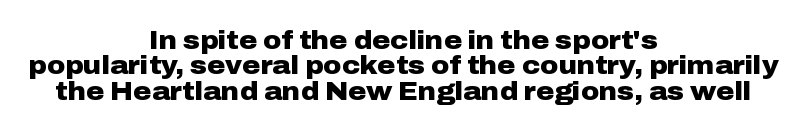
Each glyph is drawn with heavy, bold strokes. Baseline-to-baseline distance is barely more than the letter height. Letters rest on an invisible, unmarked baseline. Reading down the block, each line starts at a different indent, mirrored at its end. Tracking here is standard; glyphs follow each other at the usual distance.
